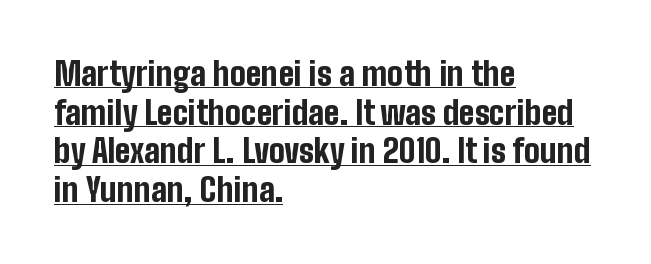
Bold? Absolutely — the strokes are thick and heavy. Ordinary non-slanted type is in use. The letters carry no serifs — their stems end cleanly without finishing strokes. Nothing unusual about the tracking: characters are spaced as the font intends.
